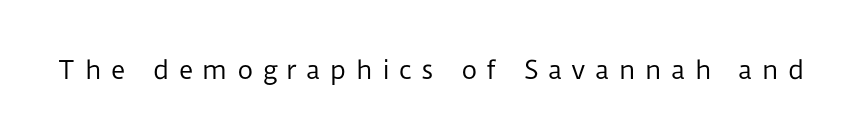
{"italic": "no", "bold": "no", "underline": "no", "letter_spacing": "wide", "letter_spacing_em": 0.37, "glyph_px": 25}
